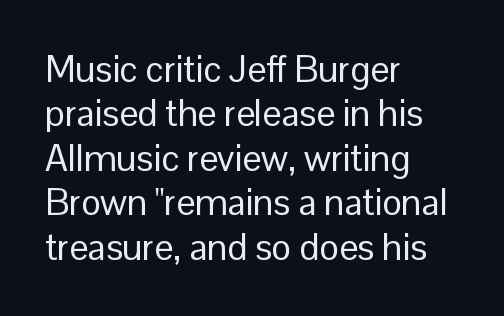
Typeset ragged right — the left edge is the straight one. The letters advance in unequal steps, a hallmark of proportional type. The font sits on the lighter half of the weight spectrum, regular included. Students, note that the glyphs here touch the page at normal intervals. The specimen omits any rule beneath the text block's lines.
